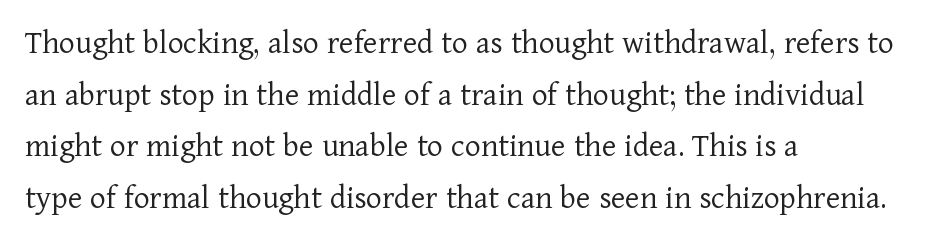
{"serif": "yes", "italic": "no", "bold": "no", "weight": "light", "width": "normal", "stroke_contrast": "low", "x_height": "medium", "monospaced": "no", "underline": "no", "align": "left", "line_spacing": "normal", "line_spacing_ratio": 1.52, "letter_spacing": "normal", "letter_spacing_em": 0.0, "glyph_px": 34}
